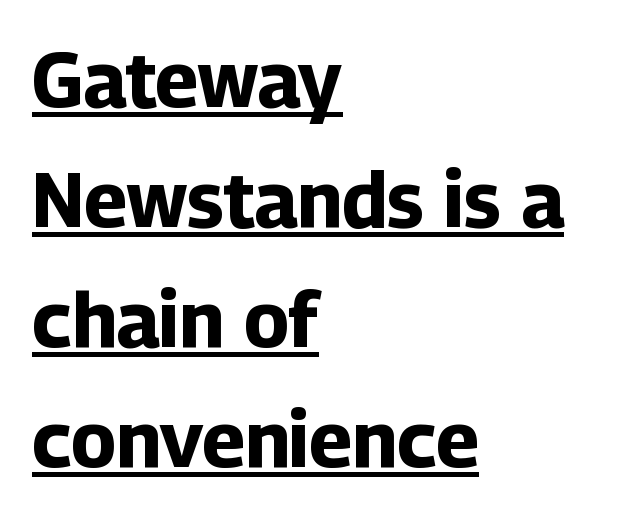
Q: Is the text bold? A: Yes.
Q: Is the text italic (slanted)? A: No, it is upright.
Q: Is the typeface a serif or a sans-serif typeface? A: Sans-serif.
Q: Is the text underlined? A: Yes.
Q: How is the paragraph aligned? A: Left-aligned.
Q: Is the spacing between letters normal or unusually wide? A: Normal.
Q: Is the spacing between lines tight, normal or loose? A: Normal.
Q: Width (condensed, normal, or wide)? A: Normal.
Q: Stroke contrast? A: Low.
Q: x-height? A: Medium.
Q: Monospaced? A: No.
